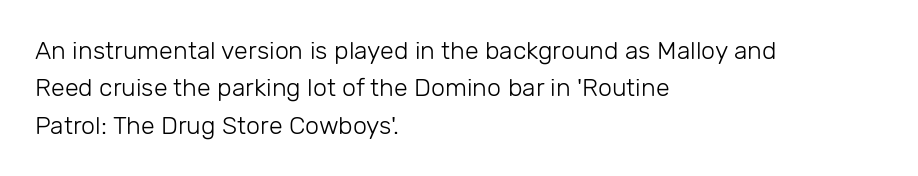
{"italic": "no", "bold": "no", "underline": "no", "align": "left", "line_spacing": "normal", "line_spacing_ratio": 1.5, "letter_spacing": "normal", "letter_spacing_em": 0.0, "glyph_px": 25}
